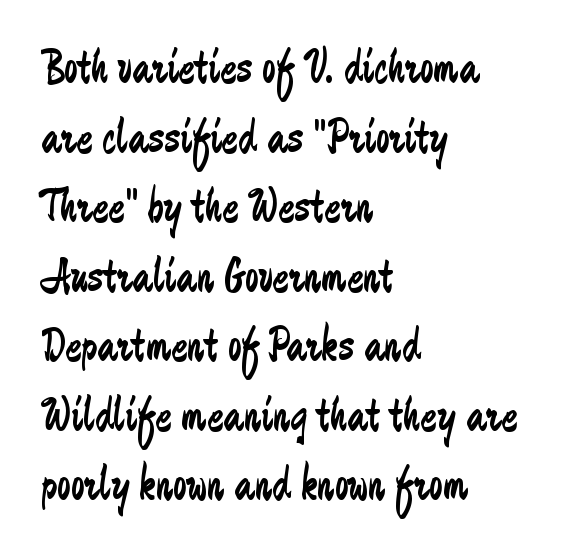
The image shows 49 px regular-weight, condensed sans-serif type; set left-aligned, normal line spacing (1.42x), normal letter spacing, not underlined; low stroke contrast and a medium x-height.
